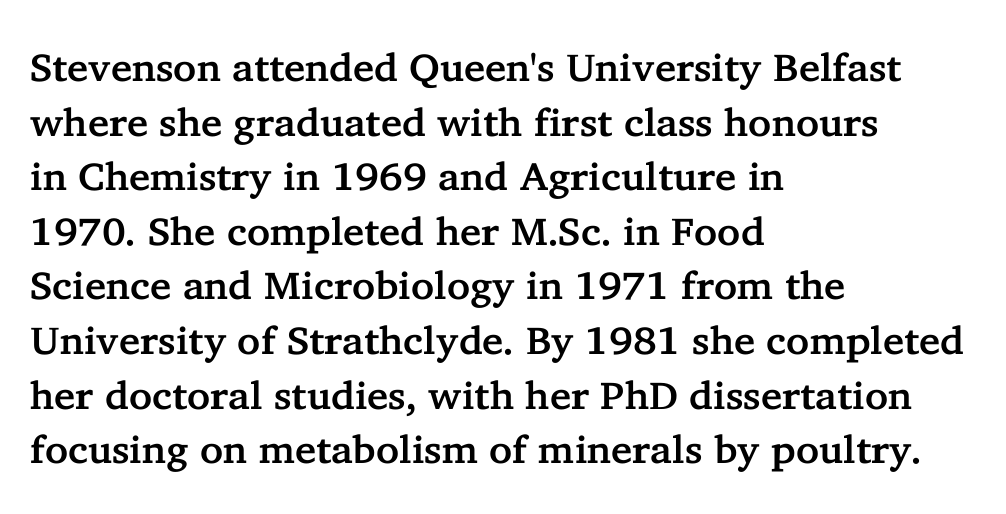
The image shows 39 px serif type, upright; set left-aligned, normal line spacing (1.4x), normal letter spacing, not underlined; low stroke contrast and a medium x-height.
